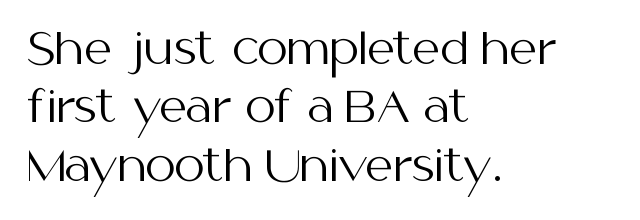
Horizontal bands of white between lines are of average thickness. The compositor pushed each line to the left boundary. Descenders are the only things crossing below the line. The letters advance in unequal steps, a hallmark of proportional type. Tall strokes in this sample are plumb rather than angled.
